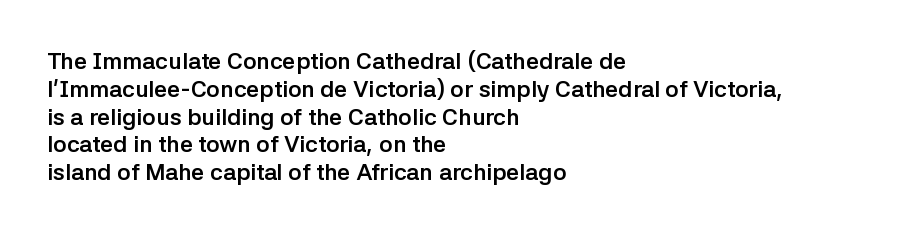
Q: Is the text bold? A: Yes.
Q: Is the text italic (slanted)? A: No, it is upright.
Q: Is the text underlined? A: No.
Q: How is the paragraph aligned? A: Left-aligned.
Q: Is the spacing between letters normal or unusually wide? A: Normal.
